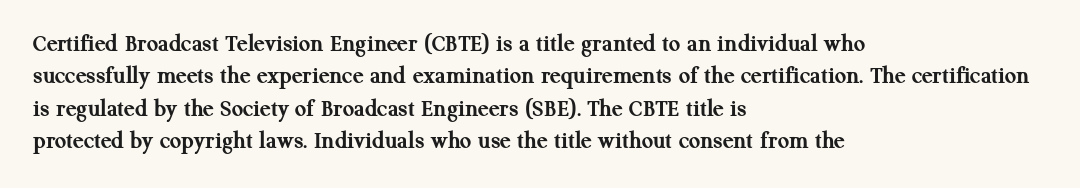
{"italic": "no", "bold": "yes", "underline": "no", "align": "left", "line_spacing": "normal", "line_spacing_ratio": 1.3, "letter_spacing": "normal", "letter_spacing_em": 0.0, "glyph_px": 25}
